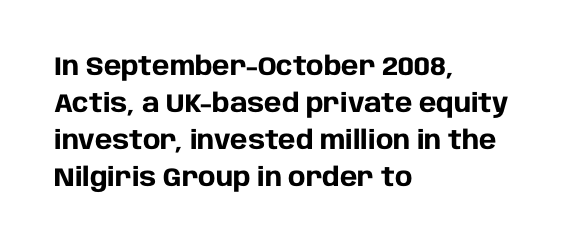
The image shows 26 px bold type, upright; set left-aligned, normal line spacing (1.42x), normal letter spacing, not underlined.
